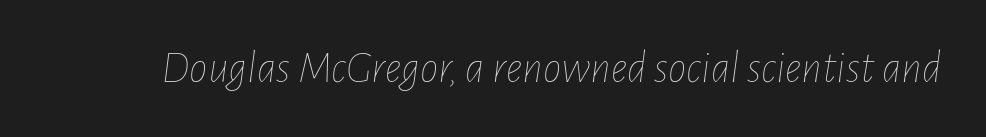
The image shows 46 px thin, condensed type, italic (leaning right); set normal letter spacing, not underlined; low stroke contrast and a medium x-height.
